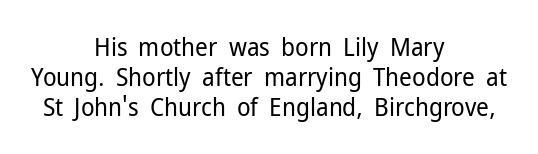
{"italic": "no", "bold": "no", "underline": "no", "align": "center", "line_spacing_ratio": 1.2, "letter_spacing": "normal", "letter_spacing_em": 0.0, "glyph_px": 25}
